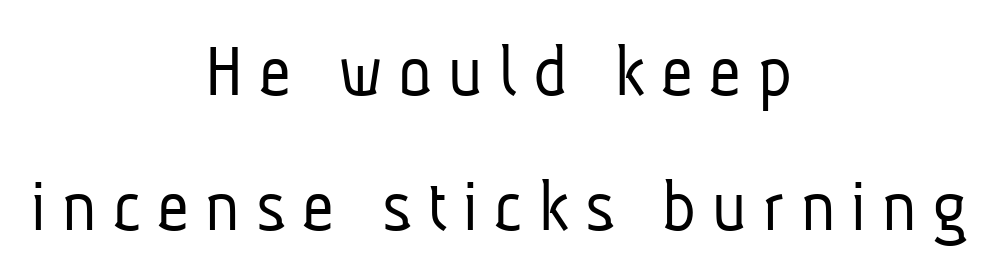
Q: Is the text bold? A: No.
Q: Is the typeface a serif or a sans-serif typeface? A: Sans-serif.
Q: Is the text underlined? A: No.
Q: How is the paragraph aligned? A: Centered.
Q: Is the spacing between letters normal or unusually wide? A: Unusually wide.
Q: Width (condensed, normal, or wide)? A: Condensed.
Q: Stroke contrast? A: Low.
Q: x-height? A: Medium.
Q: Monospaced? A: No.
